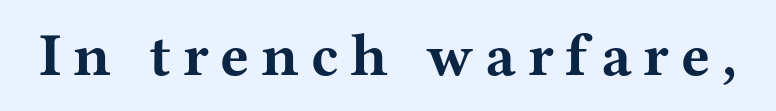
{"serif": "yes", "italic": "no", "bold": "yes", "weight": "bold", "width": "wide", "stroke_contrast": "medium", "x_height": "medium", "monospaced": "no", "underline": "no", "glyph_px": 61}
